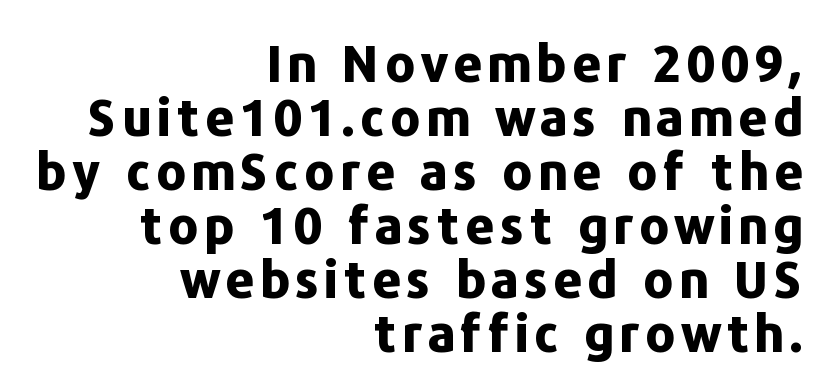
The image shows 51 px bold sans-serif type, upright; set right-aligned, tight line spacing (1.06x), not underlined; low stroke contrast and a medium x-height.
